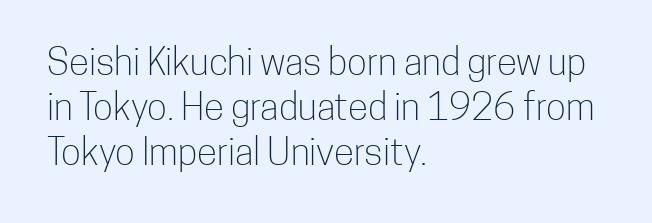
Posture: vertical. These lines are rendered in a variable-pitch font. What stands out about the letter spacing? Nothing — it is the standard amount. To sum up the face: it is a sans, with no serifs. The paragraph has a hard left edge and a soft right edge. Stems here are at most as thick as an everyday book face.
